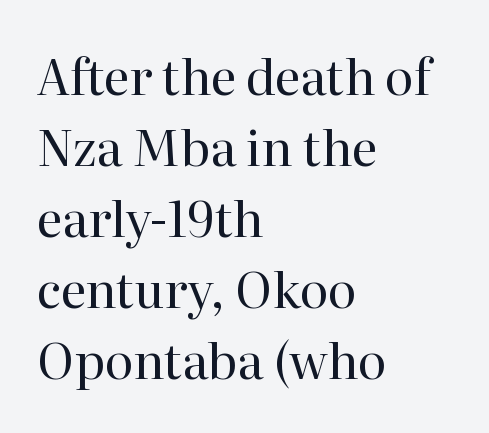
Q: Is the text bold? A: No.
Q: Is the text italic (slanted)? A: No, it is upright.
Q: Is the typeface a serif or a sans-serif typeface? A: Serif.
Q: Is the text underlined? A: No.
Q: How is the paragraph aligned? A: Left-aligned.
Q: Is the spacing between letters normal or unusually wide? A: Normal.
Q: Is the spacing between lines tight, normal or loose? A: Normal.
Q: Width (condensed, normal, or wide)? A: Normal.
Q: Stroke contrast? A: High.
Q: x-height? A: Medium.
Q: Monospaced? A: No.
